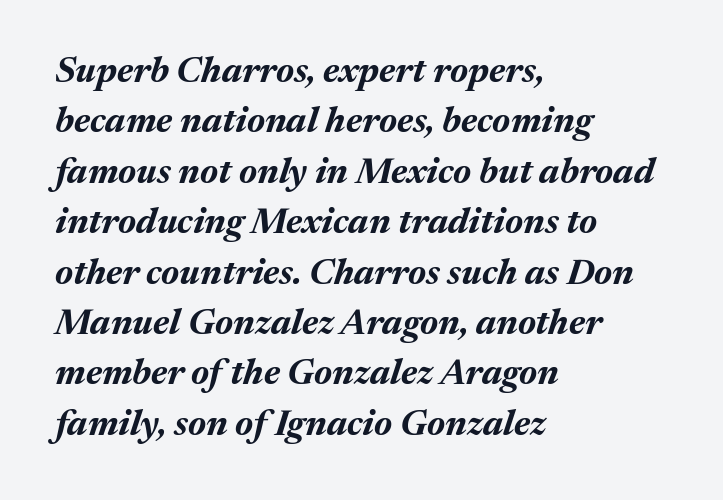
{"italic": "yes", "lean": "right", "slant_degrees": 17, "bold": "yes", "weight": "bold", "width": "normal", "stroke_contrast": "medium", "x_height": "medium", "monospaced": "no", "underline": "no", "align": "left", "line_spacing": "normal", "line_spacing_ratio": 1.4, "letter_spacing": "normal", "letter_spacing_em": 0.0, "glyph_px": 36}
